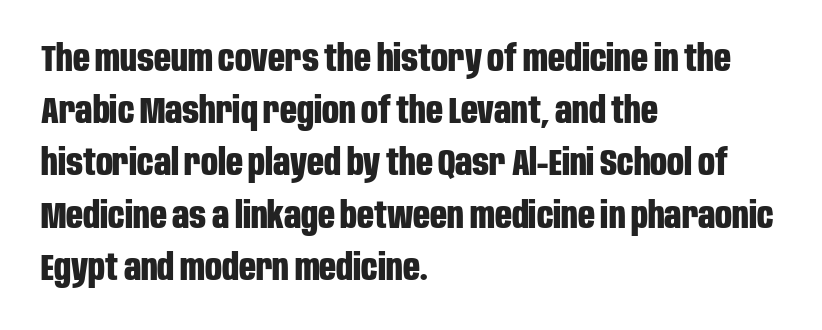
No word sits above an underline. The typesetting leans heavy: a genuine bold. Every stem runs plumb, perpendicular to the baseline. The ragged edge is on the right, which tells us the setting is flush left. Looks like regular typesetting: each glyph gets only the width it needs.
